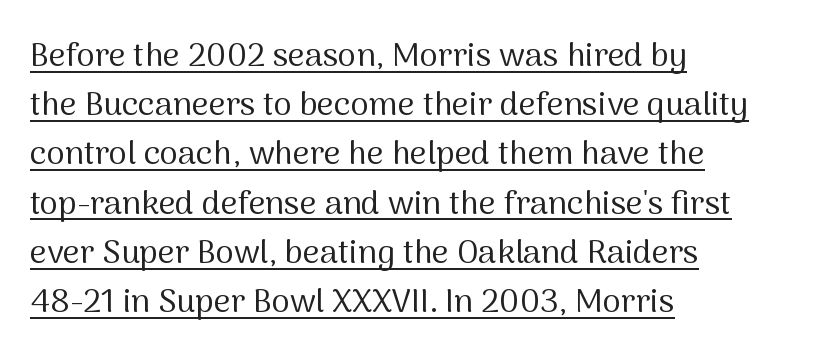
Q: Is the text bold? A: No.
Q: Is the text italic (slanted)? A: No, it is upright.
Q: Is the typeface a serif or a sans-serif typeface? A: Sans-serif.
Q: Is the text underlined? A: Yes.
Q: How is the paragraph aligned? A: Left-aligned.
Q: Is the spacing between letters normal or unusually wide? A: Normal.
Q: Is the spacing between lines tight, normal or loose? A: Normal.
Q: Width (condensed, normal, or wide)? A: Normal.
Q: Stroke contrast? A: Medium.
Q: x-height? A: Medium.
Q: Monospaced? A: No.
